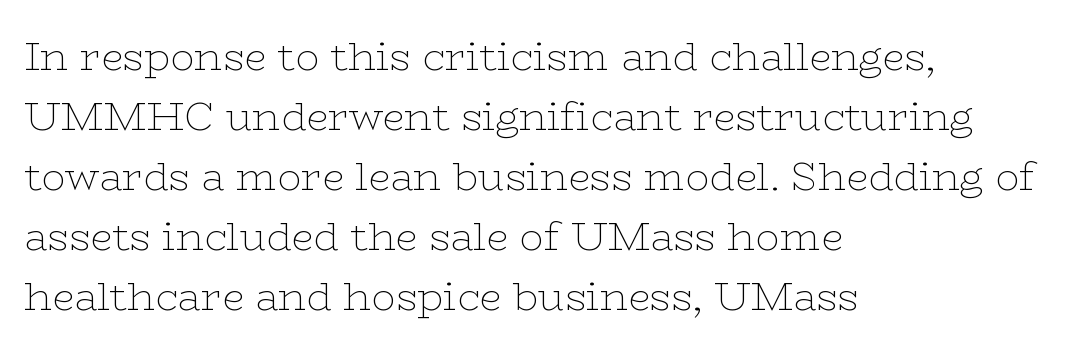
This is roman type, the default non-slanted kind. The letters advance in unequal steps, a hallmark of proportional type. The rendering anchors every line to the left-hand side. Regular leading. Characters follow at the spacing the type designer built in. Vertical stems look standard width or narrower in stroke.
